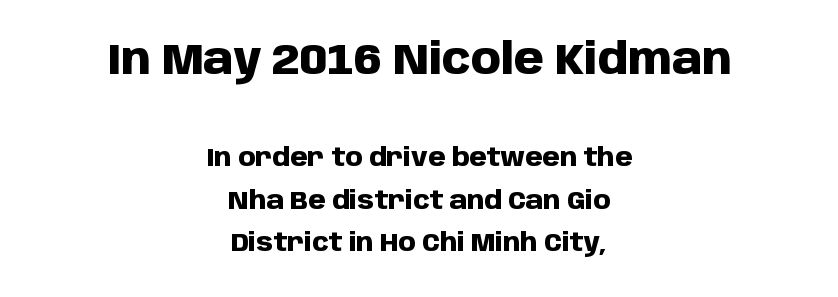
Q: Is the text bold? A: Yes.
Q: Is the text italic (slanted)? A: No, it is upright.
Q: Is the typeface a serif or a sans-serif typeface? A: Sans-serif.
Q: Is the text underlined? A: No.
Q: How is the paragraph aligned? A: Centered.
Q: Is the spacing between letters normal or unusually wide? A: Normal.
Q: Is the spacing between lines tight, normal or loose? A: Normal.
Q: Which block of text is set in a larger size, the first (top) or the second (bottom)? A: The first (top) one.
Q: Width (condensed, normal, or wide)? A: Normal.
Q: Stroke contrast? A: Low.
Q: x-height? A: Large.
Q: Monospaced? A: No.
